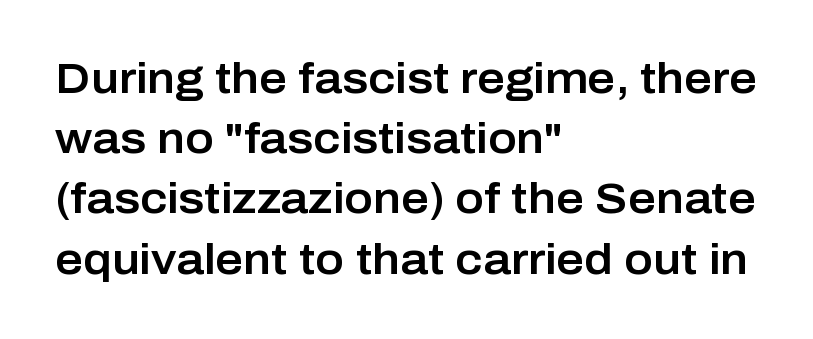
Style check: upright. Is this a fixed-width face? No — the glyphs have proportional, varying widths. The compositor pushed each line to the left boundary. Between one letter and the next there's only the usual sliver of space. The area under the type is left untouched. Letterform terminals end flat and unadorned throughout the passage.
